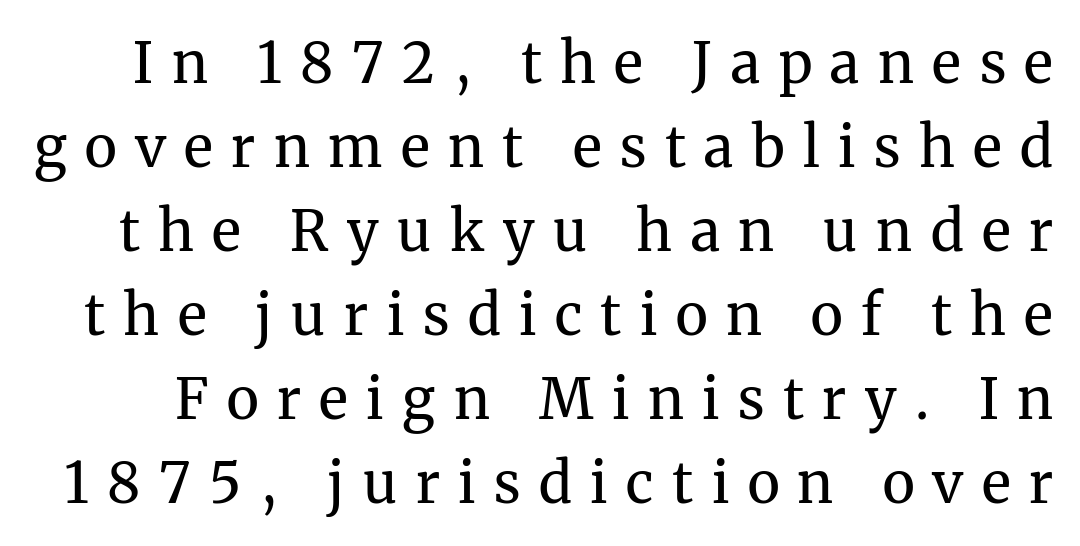
Q: Is the text bold? A: No.
Q: Is the text italic (slanted)? A: No, it is upright.
Q: Is the typeface a serif or a sans-serif typeface? A: Serif.
Q: Is the text underlined? A: No.
Q: Is the spacing between letters normal or unusually wide? A: Unusually wide.
Q: Is the spacing between lines tight, normal or loose? A: Normal.
Q: Width (condensed, normal, or wide)? A: Normal.
Q: Stroke contrast? A: Medium.
Q: x-height? A: Medium.
Q: Monospaced? A: No.
